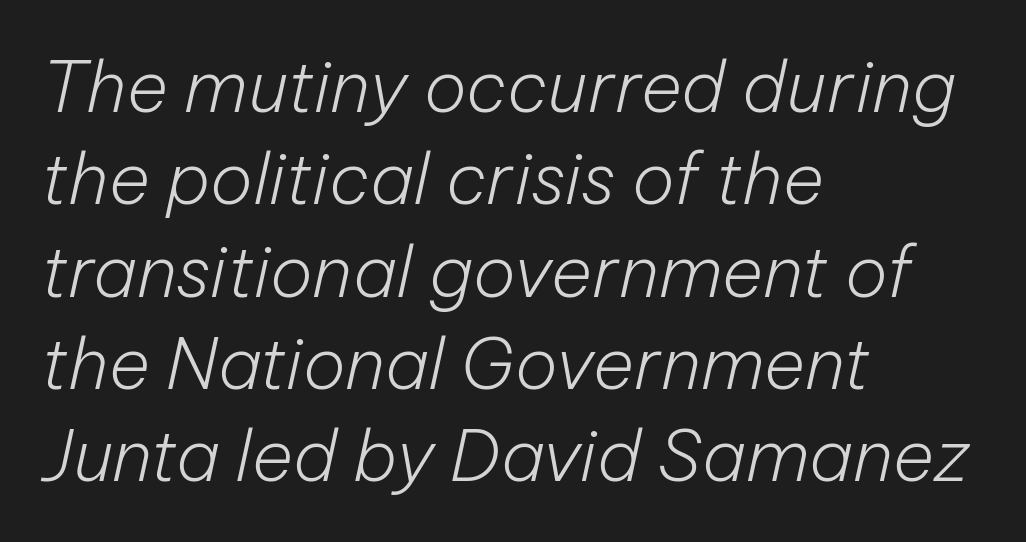
Q: Is the text bold? A: No.
Q: Is the text italic (slanted)? A: Yes, it leans right by about 12 degrees.
Q: Is the text underlined? A: No.
Q: How is the paragraph aligned? A: Left-aligned.
Q: Is the spacing between letters normal or unusually wide? A: Normal.
Q: Is the spacing between lines tight, normal or loose? A: Normal.
Q: Width (condensed, normal, or wide)? A: Normal.
Q: Stroke contrast? A: Low.
Q: x-height? A: Medium.
Q: Monospaced? A: No.
